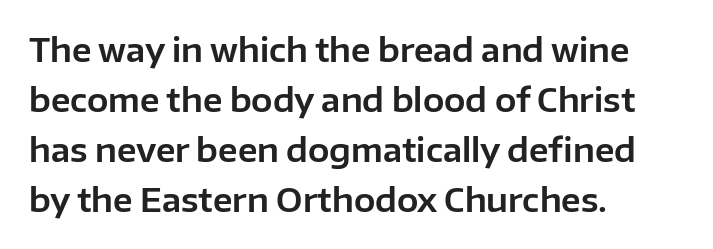
The image shows 32 px sans-serif type, upright; set left-aligned, normal line spacing (1.56x), normal letter spacing, not underlined; low stroke contrast and a medium x-height.
